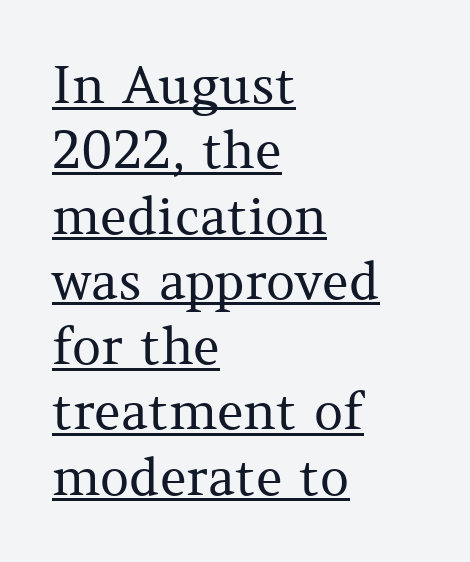
Is this a fixed-width face? No — the glyphs have proportional, varying widths. Weight: not bold — regular or lighter. The glyphs are accompanied by a horizontal stroke just below them. There is no visible air inserted between adjacent glyphs. If you drew a line through each stem, it would be perfectly vertical.
